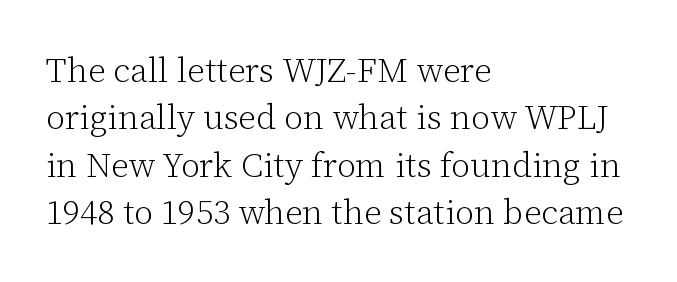
The image shows 34 px light serif type, upright; set left-aligned, normal line spacing (1.39x), normal letter spacing, not underlined; low stroke contrast and a medium x-height.
